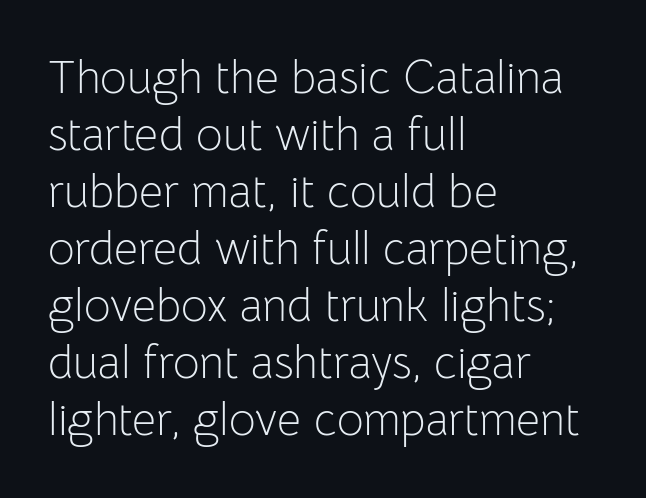
Has an underline been added? It has not. The paragraph has a hard left edge and a soft right edge. Each letter's strokes conclude bluntly, with no projecting serifs. This sample uses an upright cut, with every glyph sitting square on the baseline.
